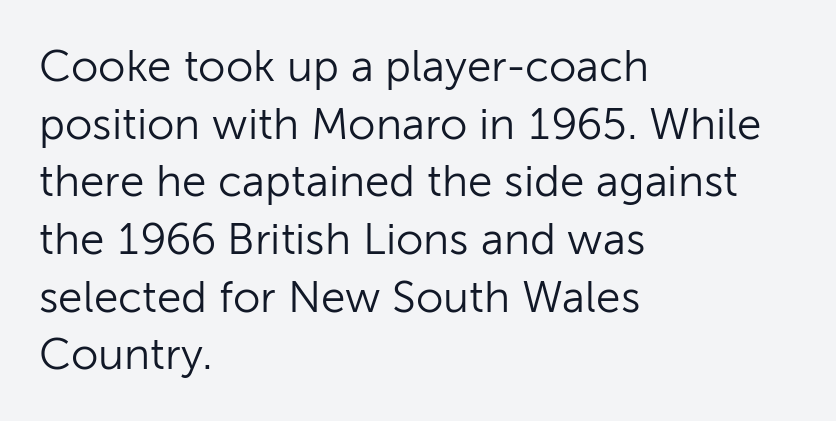
{"serif": "no", "italic": "no", "bold": "no", "weight": "light", "width": "normal", "stroke_contrast": "low", "x_height": "medium", "monospaced": "no", "underline": "no", "align": "left", "line_spacing": "normal", "line_spacing_ratio": 1.31, "letter_spacing": "normal", "letter_spacing_em": 0.0, "glyph_px": 44}
